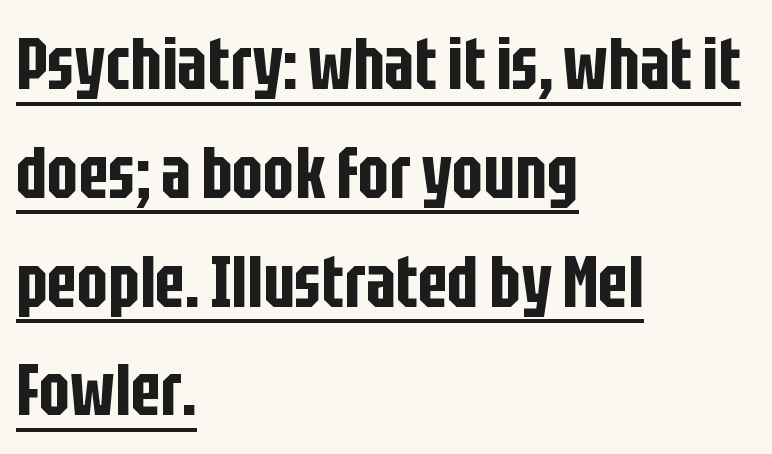
{"serif": "no", "italic": "no", "width": "condensed", "stroke_contrast": "low", "x_height": "large", "monospaced": "no", "underline": "yes", "align": "left", "line_spacing": "normal", "line_spacing_ratio": 1.49, "letter_spacing": "normal", "letter_spacing_em": 0.0, "glyph_px": 73}
